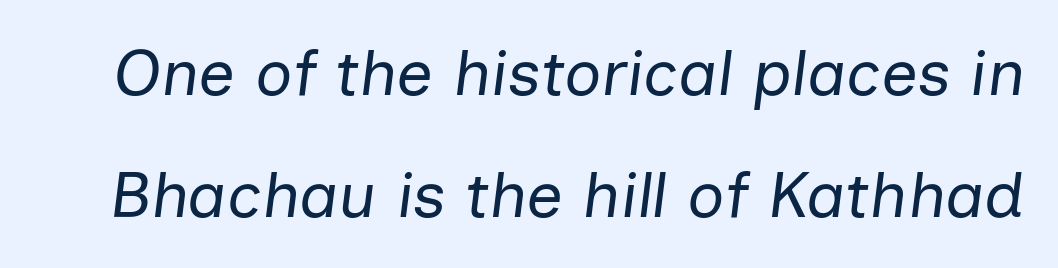
{"italic": "yes", "lean": "right", "slant_degrees": 7, "bold": "no", "weight": "regular", "width": "normal", "stroke_contrast": "low", "x_height": "medium", "monospaced": "no", "underline": "no", "line_spacing_ratio": 1.88, "letter_spacing": "normal", "letter_spacing_em": 0.0, "glyph_px": 65}
